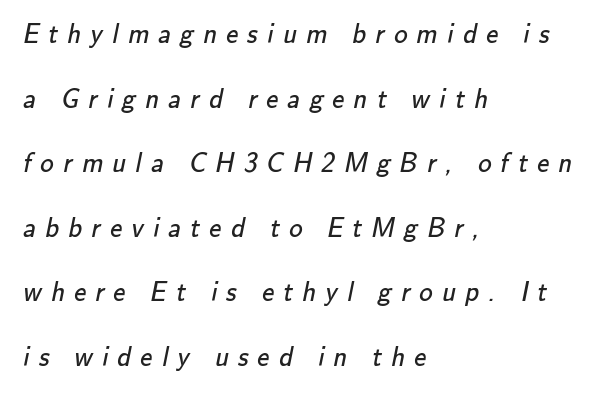
The image shows 27 px text type; set left-aligned, loose line spacing (2.39x), unusually wide letter spacing (+0.34 em), not underlined.
